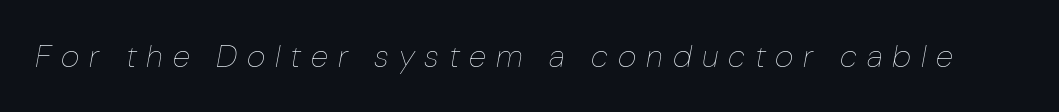
Q: Is the text bold? A: No.
Q: Is the text italic (slanted)? A: Yes, it leans right by about 10 degrees.
Q: Is the text underlined? A: No.
Q: Is the spacing between letters normal or unusually wide? A: Unusually wide.
Q: Width (condensed, normal, or wide)? A: Normal.
Q: Stroke contrast? A: Low.
Q: x-height? A: Medium.
Q: Monospaced? A: No.
